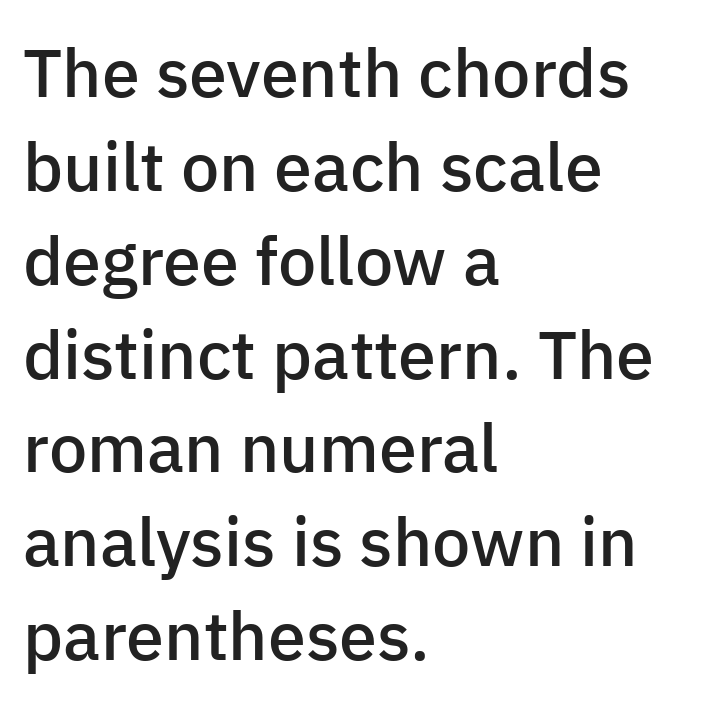
In CSS terms this would be text-align: left. A sans-serif font was chosen for this passage. Decoration check: the copy has no underline. Each new line begins a customary step beneath the previous one.
